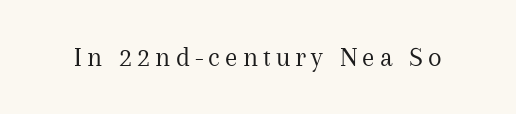
{"serif": "yes", "italic": "no", "bold": "no", "weight": "regular", "width": "normal", "stroke_contrast": "medium", "x_height": "medium", "monospaced": "no", "underline": "no", "glyph_px": 28}
